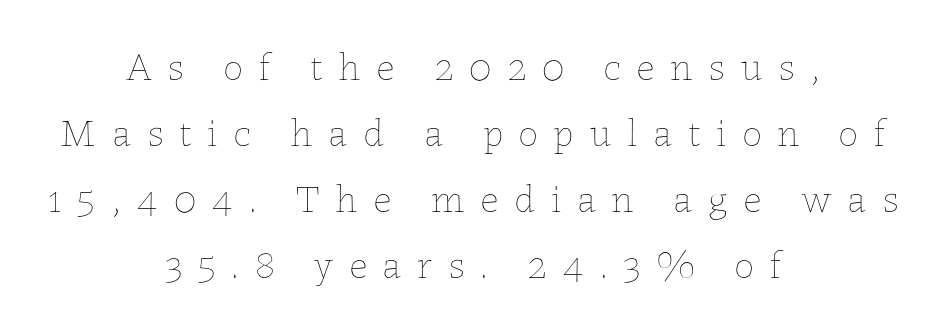
Q: Is the text bold? A: No.
Q: Is the text italic (slanted)? A: No, it is upright.
Q: Is the text underlined? A: No.
Q: How is the paragraph aligned? A: Centered.
Q: Is the spacing between letters normal or unusually wide? A: Unusually wide.
Q: Is the spacing between lines tight, normal or loose? A: Normal.
Q: Width (condensed, normal, or wide)? A: Normal.
Q: Stroke contrast? A: Low.
Q: x-height? A: Medium.
Q: Monospaced? A: No.
